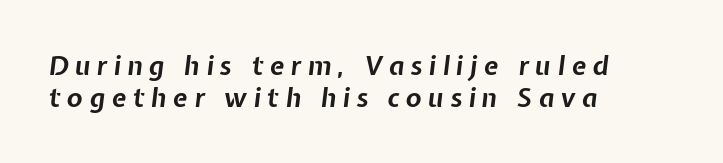
Q: Is the text bold? A: Yes.
Q: Is the text italic (slanted)? A: Yes, it leans right by about 7 degrees.
Q: Is the text underlined? A: No.
Q: How is the paragraph aligned? A: Left-aligned.
Q: Is the spacing between letters normal or unusually wide? A: Unusually wide.
